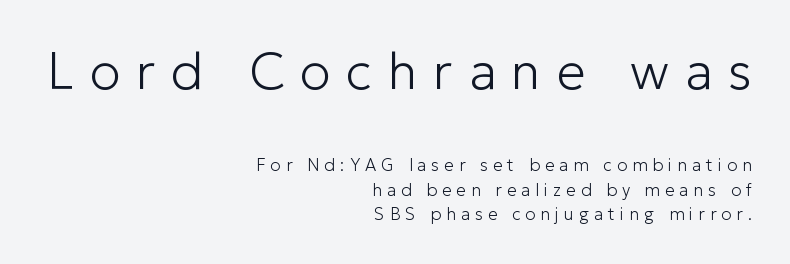
The image shows 52 px light sans-serif type, upright; set right-aligned, normal line spacing (1.44x), unusually wide letter spacing (+0.3 em), not underlined; the first (top) block is 3.06x larger; low stroke contrast and a medium x-height.
